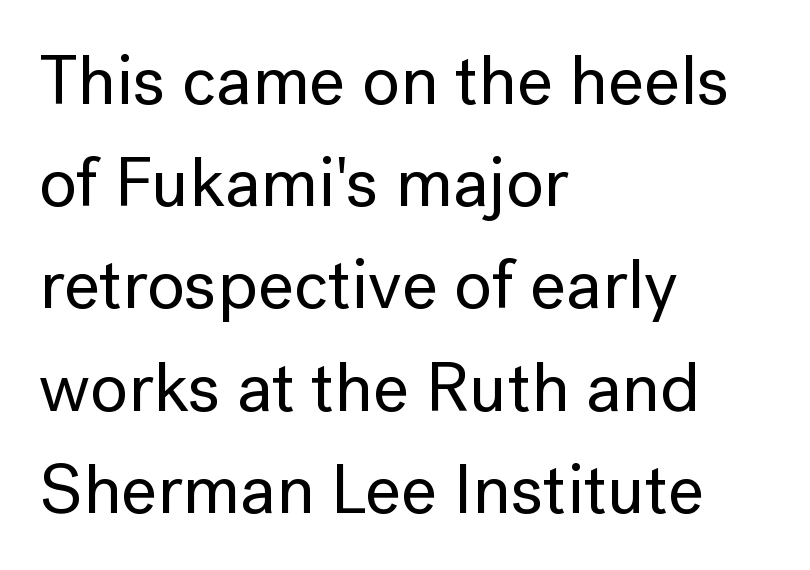
The letterforms sit shoulder to shoulder at normal distance. A typesetter would call this proportional, since set widths differ per character. The paragraph has a hard left edge and a soft right edge. A typesetter would call this leading conventional body-copy spacing. These lines are composed in type without serifs.
